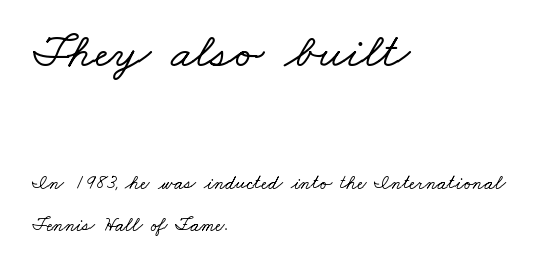
{"serif": "yes", "width": "wide", "stroke_contrast": "low", "x_height": "small", "monospaced": "no", "underline": "no", "align": "left", "line_spacing": "loose", "line_spacing_ratio": 2.07, "letter_spacing": "normal", "letter_spacing_em": 0.0, "larger_block": "first", "size_ratio": 2.5, "glyph_px": 50}
